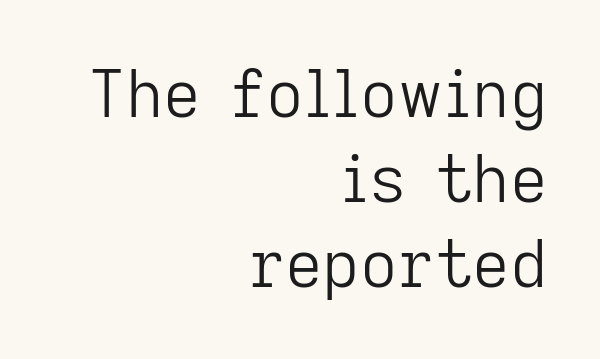
Students, observe: this is what conventionally led text looks like. The letters look calm and open, with moderate or lighter stems. Observe the ordinary spacing: letters are neighbours, not strangers. You could not count columns in this text — the font is proportionally spaced. A clean baseline with only descenders dipping below it.
